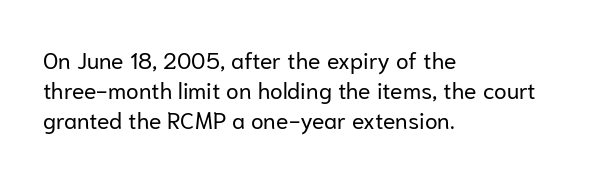
Q: Is the text bold? A: No.
Q: Is the text italic (slanted)? A: No, it is upright.
Q: Is the text underlined? A: No.
Q: How is the paragraph aligned? A: Left-aligned.
Q: Is the spacing between letters normal or unusually wide? A: Normal.
Q: Is the spacing between lines tight, normal or loose? A: Normal.
